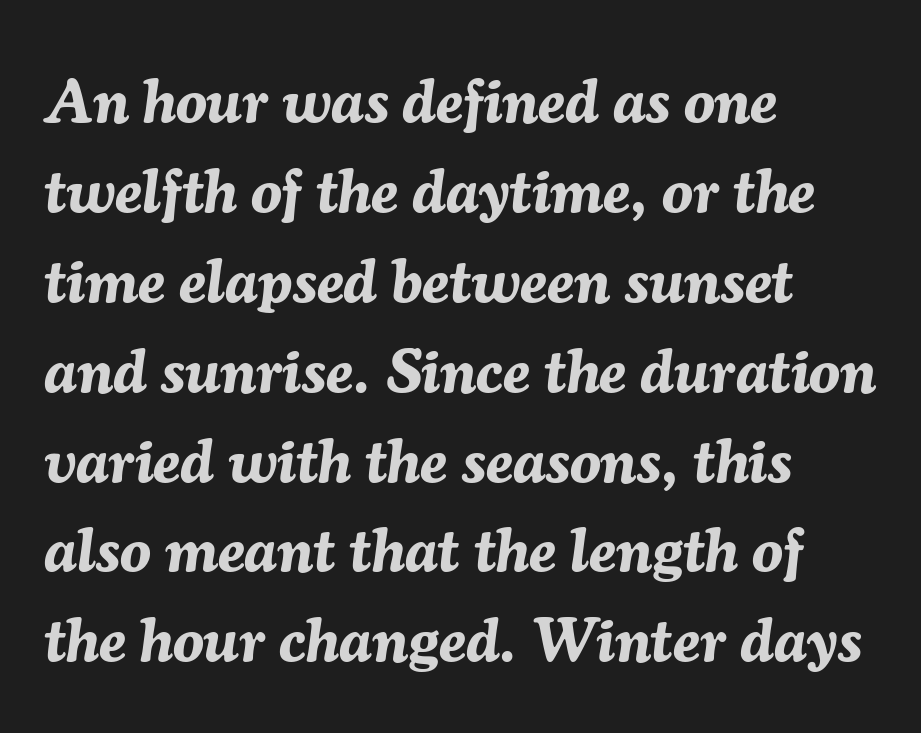
{"italic": "yes", "lean": "right", "slant_degrees": 7, "bold": "yes", "weight": "bold", "width": "normal", "stroke_contrast": "medium", "x_height": "medium", "monospaced": "no", "underline": "no", "align": "left", "line_spacing": "normal", "line_spacing_ratio": 1.45, "letter_spacing": "normal", "letter_spacing_em": 0.0, "glyph_px": 62}
